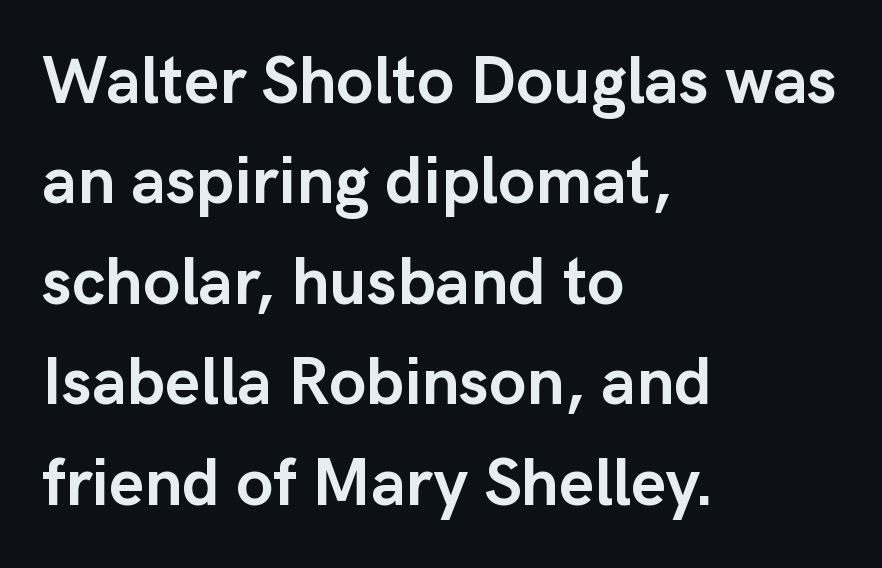
{"serif": "no", "italic": "no", "bold": "yes", "weight": "semibold", "width": "normal", "stroke_contrast": "low", "x_height": "medium", "monospaced": "no", "underline": "no", "align": "left", "line_spacing": "normal", "line_spacing_ratio": 1.5, "letter_spacing": "normal", "letter_spacing_em": 0.0, "glyph_px": 67}
